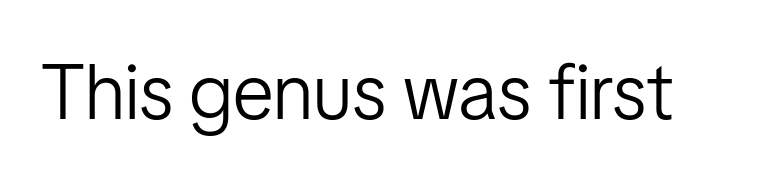
Rendered with straight, roman letterforms. Font category for this specimen: sans-serif. Honestly, the letter spacing is just normal — you wouldn't notice it. Letters have the restrained weight of plain body copy at most. Think of a printed novel: that variable character pitch is what you see here. Honestly, there is no underline to notice here at all.
